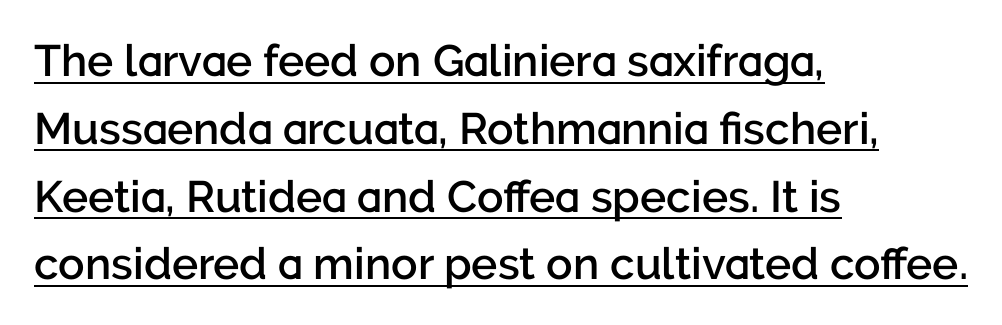
{"serif": "no", "italic": "no", "bold": "semi", "weight": "semibold", "width": "normal", "stroke_contrast": "low", "x_height": "medium", "monospaced": "no", "underline": "yes", "align": "left", "line_spacing": "normal", "line_spacing_ratio": 1.54, "letter_spacing": "normal", "letter_spacing_em": 0.0, "glyph_px": 44}
